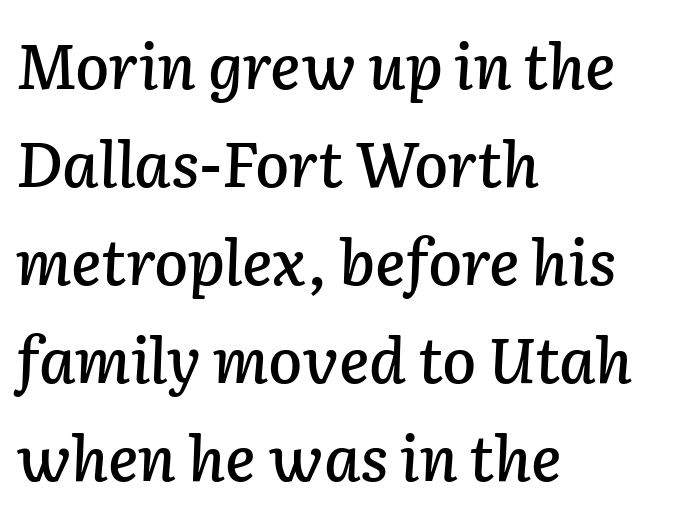
The rows are spaced the way most documents space them. This sample has the flowing, uneven cadence of proportional lettering. Short and long lines alike share a common starting point at left. The font's italic variant was chosen for this text. Inter-character spacing is left at the font's built-in metrics. Lines of text with bare space underneath.
